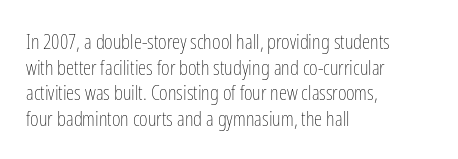
Q: Is the text bold? A: No.
Q: Is the text italic (slanted)? A: No, it is upright.
Q: Is the text underlined? A: No.
Q: How is the paragraph aligned? A: Left-aligned.
Q: Is the spacing between letters normal or unusually wide? A: Normal.
